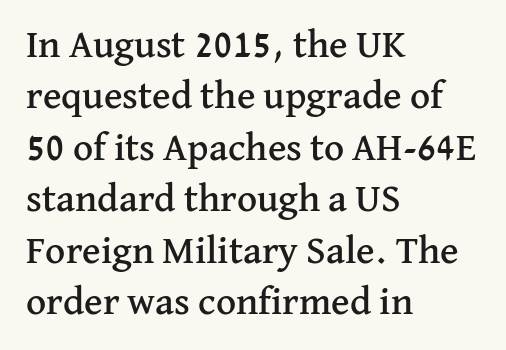
Posture: vertical. Underline: absent. Spacing verdict: proportional, widths tailored to each character. Short note: letters normally spaced. Vertical spacing — default.
